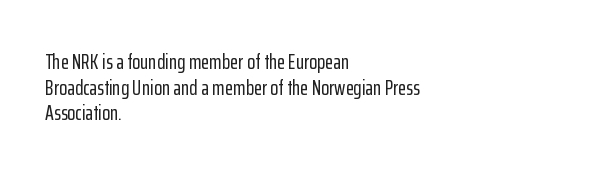
{"italic": "no", "underline": "no", "align": "left", "line_spacing_ratio": 1.22, "letter_spacing": "normal", "letter_spacing_em": 0.0, "glyph_px": 21}
